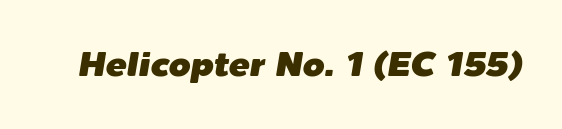
Rendered with sloped, italic letterforms. Rule under the text: the space is simply empty. Standard letterfit; no display-style spreading of the glyphs. Note the varied advance widths — an 'i' is clearly narrower than an 'm'.
